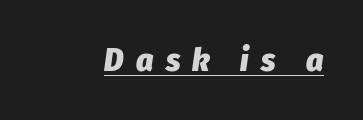
This is heavy type, rendered in bold. When letters slant like this, we call the style italic. Caption: expanded tracking, letters set apart. This rendering features underlined lettering. Character widths vary here, with narrow letters taking less room than wide ones.
